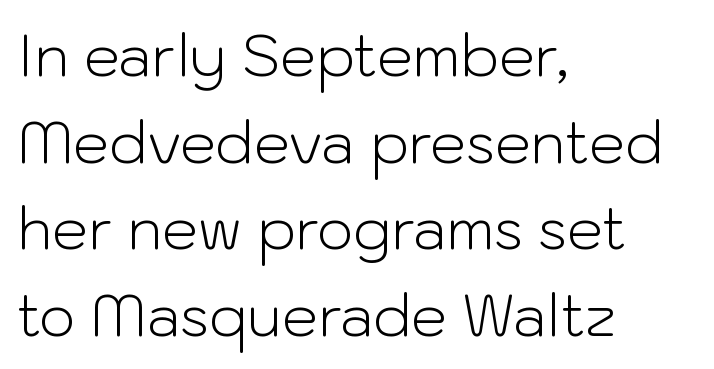
{"serif": "no", "italic": "no", "bold": "no", "weight": "light", "width": "normal", "stroke_contrast": "low", "x_height": "medium", "monospaced": "no", "underline": "no", "align": "left", "line_spacing": "normal", "line_spacing_ratio": 1.52, "letter_spacing": "normal", "letter_spacing_em": 0.0, "glyph_px": 57}
